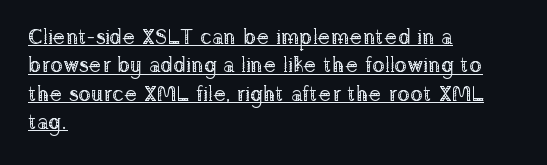
These lines keep a tight, regular rhythm from letter to letter. The lettering stays uniformly vertical, giving the passage a roman look. Successive baselines arrive at the customary interval. These glyphs show unthickened strokes, regular width or finer. Compared with undecorated copy, this sample adds a rule below the words.
